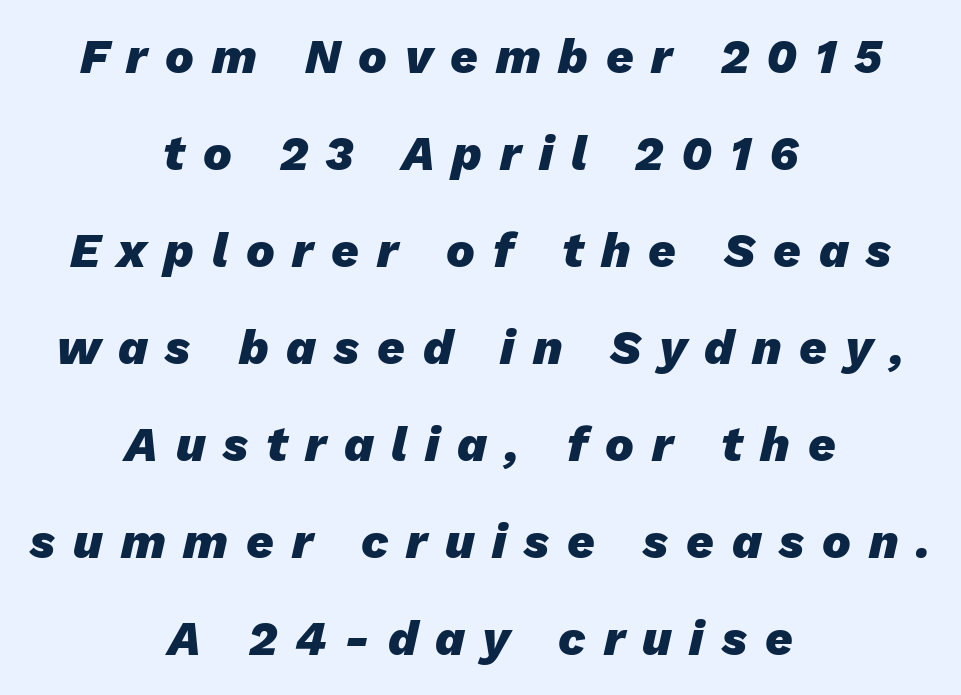
{"italic": "yes", "lean": "right", "slant_degrees": 13, "bold": "yes", "weight": "heavy", "width": "normal", "stroke_contrast": "low", "x_height": "medium", "monospaced": "no", "underline": "no", "align": "center", "line_spacing": "loose", "line_spacing_ratio": 2.02, "letter_spacing": "wide", "letter_spacing_em": 0.37, "glyph_px": 48}
